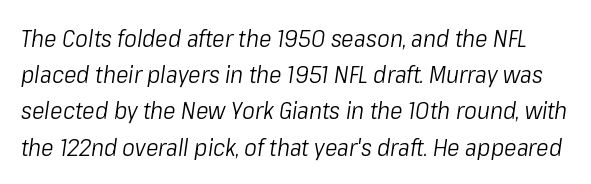
The image shows 24 px text type, italic (leaning right); set normal line spacing (1.51x), normal letter spacing, not underlined.
